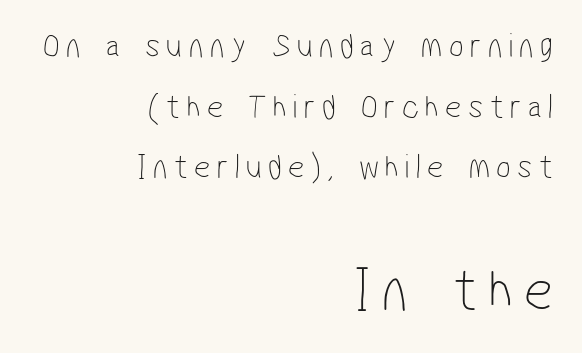
{"serif": "no", "bold": "no", "weight": "thin", "width": "condensed", "stroke_contrast": "low", "x_height": "medium", "monospaced": "no", "underline": "no", "align": "right", "line_spacing_ratio": 1.73, "larger_block": "second", "size_ratio": 1.77, "glyph_px": 62}
